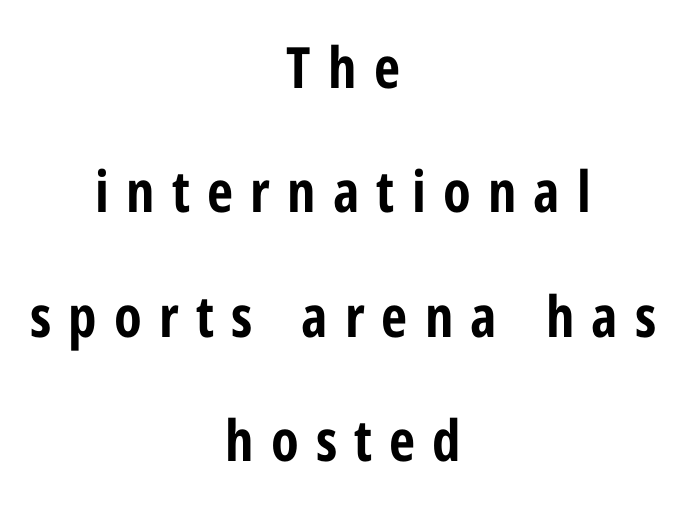
{"serif": "no", "italic": "no", "bold": "yes", "weight": "bold", "width": "condensed", "stroke_contrast": "low", "x_height": "medium", "monospaced": "no", "underline": "no", "align": "center", "line_spacing": "loose", "line_spacing_ratio": 2.18, "letter_spacing": "wide", "letter_spacing_em": 0.3, "glyph_px": 57}
